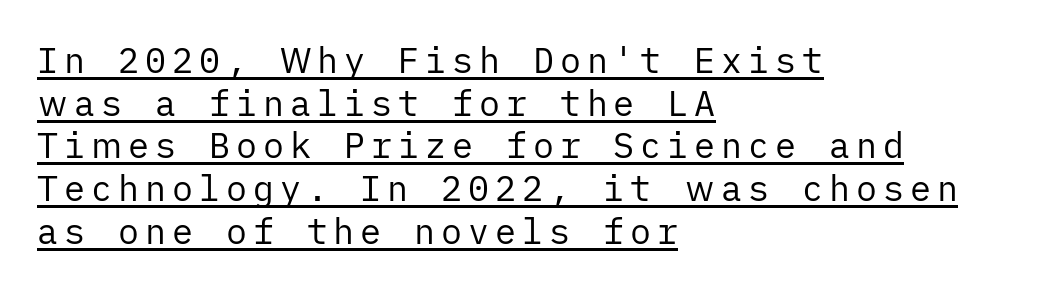
The sample's only ornament is a line tracing under the words. Quick note: not italic, upright. Horizontally, the lines are justified to the leading edge only. Typographically, this falls in the sans-serif category.
